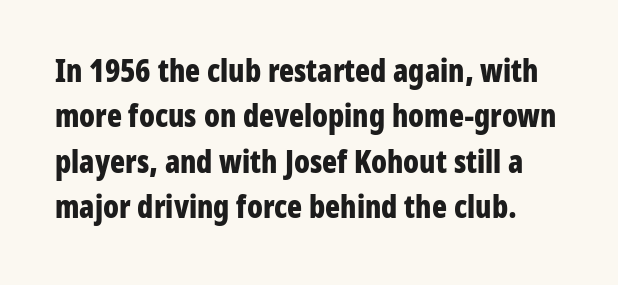
{"serif": "no", "italic": "no", "bold": "yes", "weight": "bold", "width": "condensed", "stroke_contrast": "low", "x_height": "medium", "monospaced": "no", "underline": "no", "line_spacing": "normal", "line_spacing_ratio": 1.46, "letter_spacing": "normal", "letter_spacing_em": 0.0, "glyph_px": 31}
